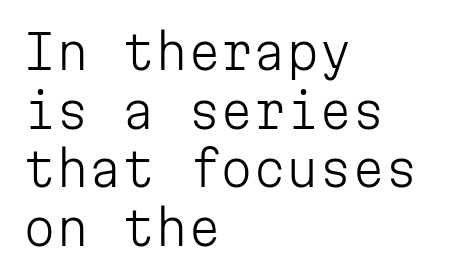
{"serif": "no", "italic": "no", "bold": "no", "weight": "light", "width": "normal", "stroke_contrast": "low", "x_height": "medium", "monospaced": "yes", "underline": "no", "align": "left", "line_spacing": "normal", "line_spacing_ratio": 1.25, "letter_spacing": "normal", "letter_spacing_em": 0.0, "glyph_px": 47}
